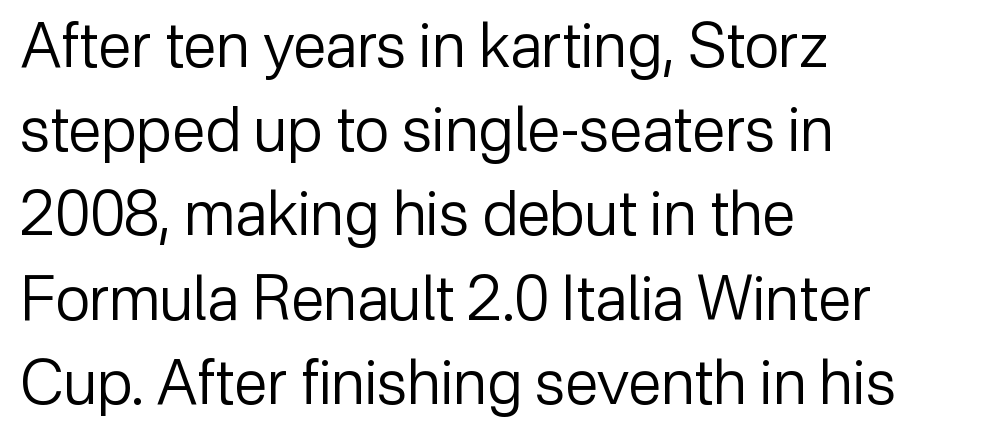
Posture: straight, roman, zero tilt. Is this a sans? Yes — the strokes have no serifs. The cut favours lightness, reaching ordinary text weight at its darkest. Underline: absent. Characters follow at the spacing the type designer built in. The line-height multiplier appears to be the usual default.
